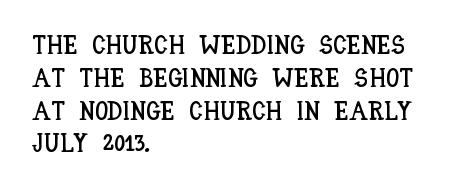
Q: Is the text italic (slanted)? A: No, it is upright.
Q: Is the text underlined? A: No.
Q: How is the paragraph aligned? A: Left-aligned.
Q: Is the spacing between letters normal or unusually wide? A: Normal.
Q: Is the spacing between lines tight, normal or loose? A: Normal.
